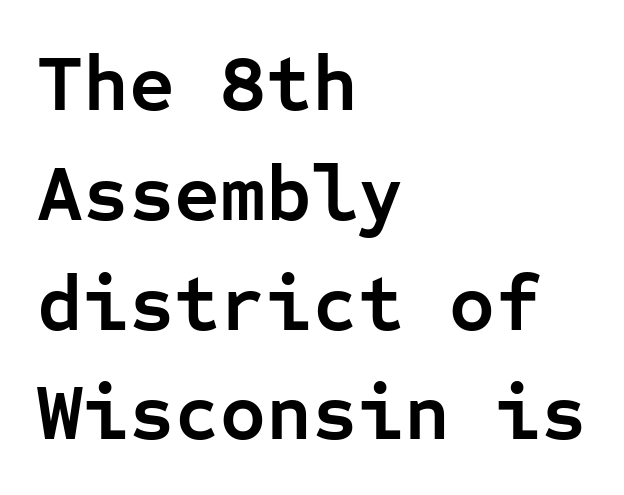
The image shows 79 px semibold sans-serif type, upright, monospaced; set left-aligned, normal line spacing (1.39x), normal letter spacing, not underlined; low stroke contrast and a medium x-height.
